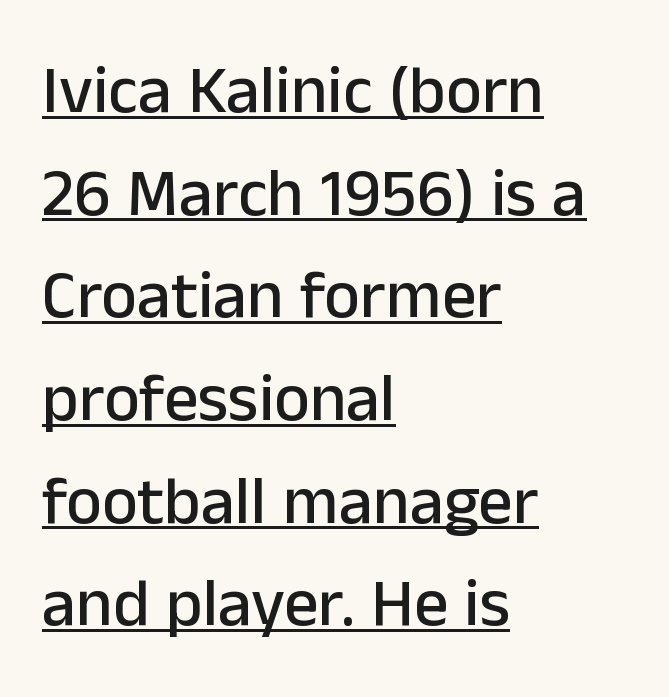
Q: Is the text italic (slanted)? A: No, it is upright.
Q: Is the typeface a serif or a sans-serif typeface? A: Sans-serif.
Q: Is the text underlined? A: Yes.
Q: How is the paragraph aligned? A: Left-aligned.
Q: Is the spacing between letters normal or unusually wide? A: Normal.
Q: Is the spacing between lines tight, normal or loose? A: Normal.
Q: Width (condensed, normal, or wide)? A: Normal.
Q: Stroke contrast? A: Low.
Q: x-height? A: Medium.
Q: Monospaced? A: No.
